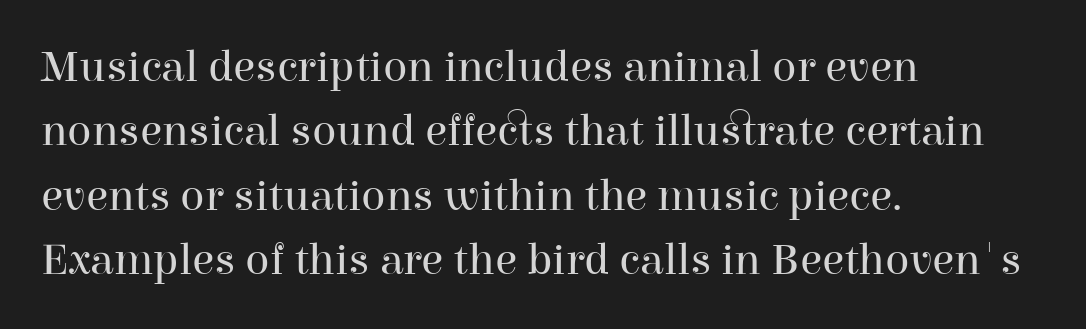
The image shows 45 px regular-weight serif type, upright; set left-aligned, normal line spacing (1.43x), normal letter spacing, not underlined; high stroke contrast and a medium x-height.
